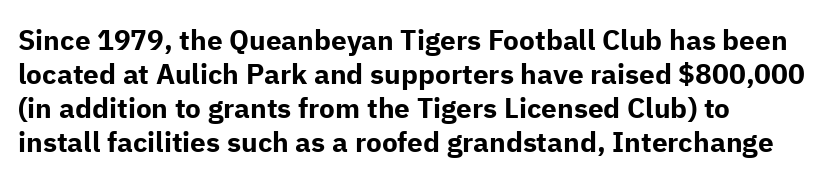
The image shows 28 px bold sans-serif type, upright; set left-aligned, line spacing 1.22x, normal letter spacing, not underlined; low stroke contrast and a medium x-height.
